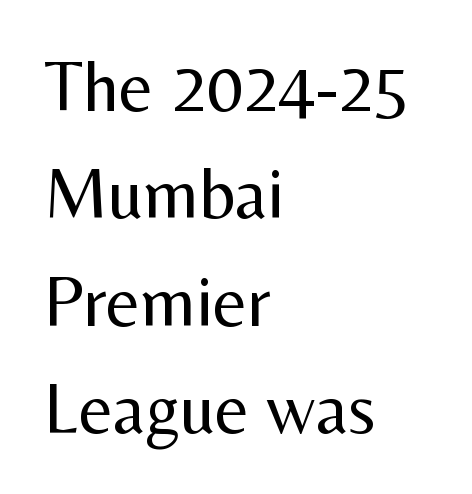
The typeface chosen for these lines omits serifs. The letters stand straight up with perfectly vertical stems. Weight: in the light-to-regular range. Each word holds together tightly as a unit, with standard inter-letter gaps. Varying glyph widths throughout — classic text-font behaviour. Reading down the block, your eye returns to a fixed left position each line.
